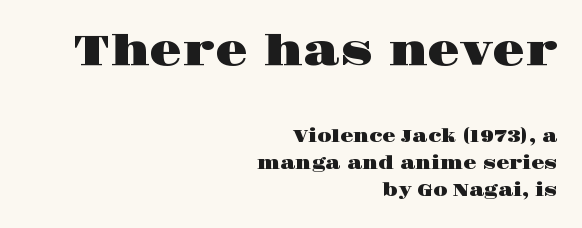
{"serif": "yes", "italic": "no", "width": "wide", "stroke_contrast": "high", "x_height": "large", "monospaced": "no", "underline": "no", "align": "right", "line_spacing": "normal", "line_spacing_ratio": 1.59, "letter_spacing": "normal", "letter_spacing_em": 0.0, "larger_block": "first", "size_ratio": 2.47, "glyph_px": 42}
